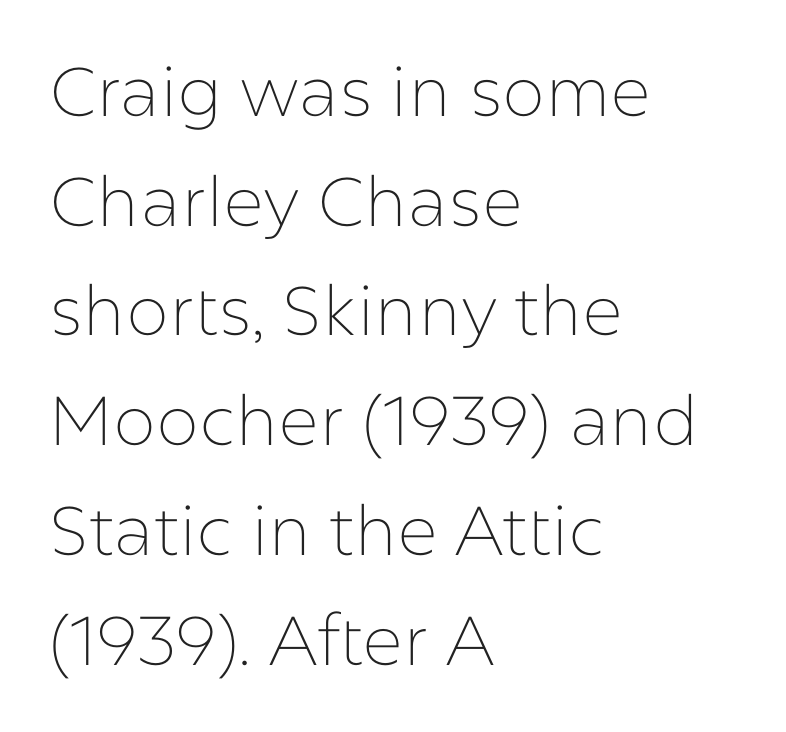
{"serif": "no", "italic": "no", "bold": "no", "weight": "thin", "width": "normal", "stroke_contrast": "low", "x_height": "medium", "monospaced": "no", "underline": "no", "align": "left", "line_spacing": "normal", "line_spacing_ratio": 1.59, "letter_spacing": "normal", "letter_spacing_em": 0.0, "glyph_px": 69}
